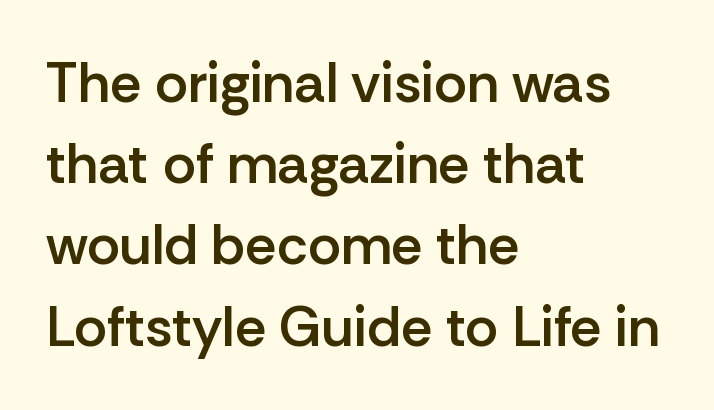
{"serif": "no", "italic": "no", "bold": "semi", "weight": "semibold", "width": "normal", "stroke_contrast": "low", "x_height": "medium", "monospaced": "no", "underline": "no", "align": "left", "line_spacing": "normal", "line_spacing_ratio": 1.45, "letter_spacing": "normal", "letter_spacing_em": 0.0, "glyph_px": 56}
